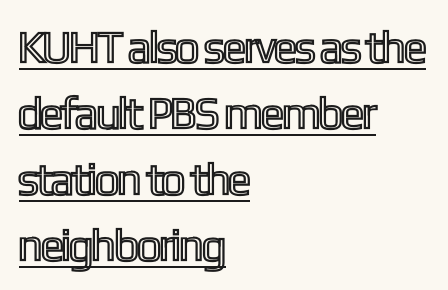
Whoever set this chose a conventional vertical rhythm. The rendering uses natural spacing where letterforms have individual widths. Does extra space separate the letters? No, they use regular spacing. A typographer would call this underscored text. In terms of posture, this sample is upright.
